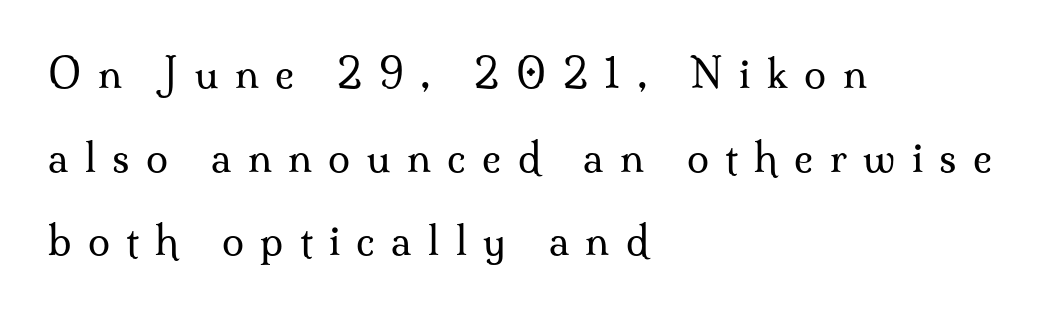
Q: Is the text bold? A: No.
Q: Is the text italic (slanted)? A: No, it is upright.
Q: Is the typeface a serif or a sans-serif typeface? A: Serif.
Q: Is the text underlined? A: No.
Q: How is the paragraph aligned? A: Left-aligned.
Q: Is the spacing between letters normal or unusually wide? A: Unusually wide.
Q: Is the spacing between lines tight, normal or loose? A: Loose.
Q: Width (condensed, normal, or wide)? A: Normal.
Q: Stroke contrast? A: Medium.
Q: x-height? A: Small.
Q: Monospaced? A: No.
